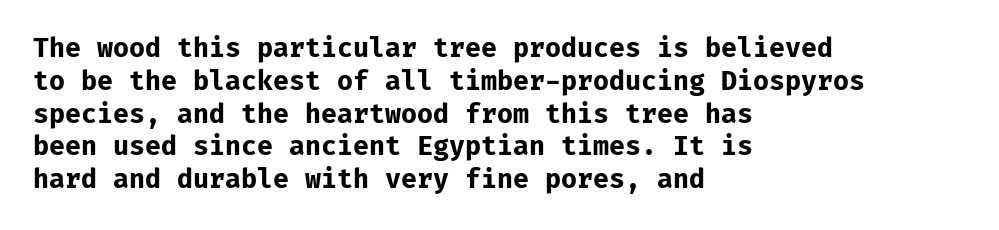
Reading down the column, the eye jumps a familiar distance to each next line. The passage shown is not underscored anywhere. Its strokes are broad and dark, the hallmark of bold type. Quick note: not italic, upright. Observe the ordinary spacing: letters are neighbours, not strangers. Line beginnings align vertically; line endings do not.
